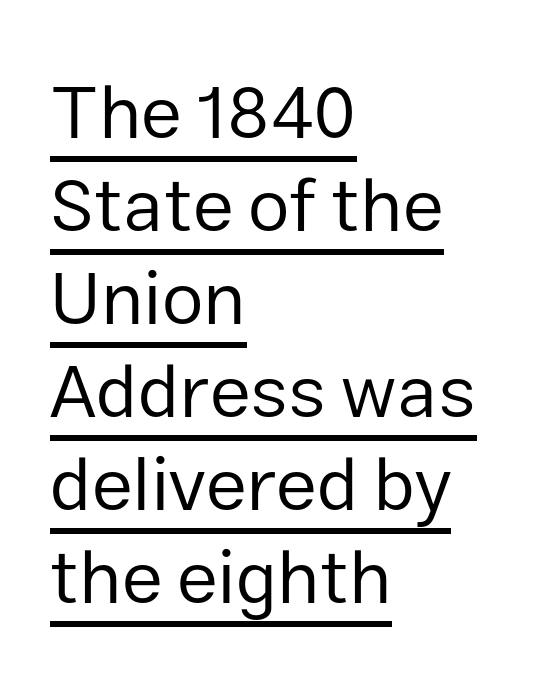
{"serif": "no", "italic": "no", "bold": "no", "weight": "regular", "width": "normal", "stroke_contrast": "low", "x_height": "medium", "monospaced": "no", "underline": "yes", "align": "left", "line_spacing_ratio": 1.24, "letter_spacing": "normal", "letter_spacing_em": 0.0, "glyph_px": 75}
